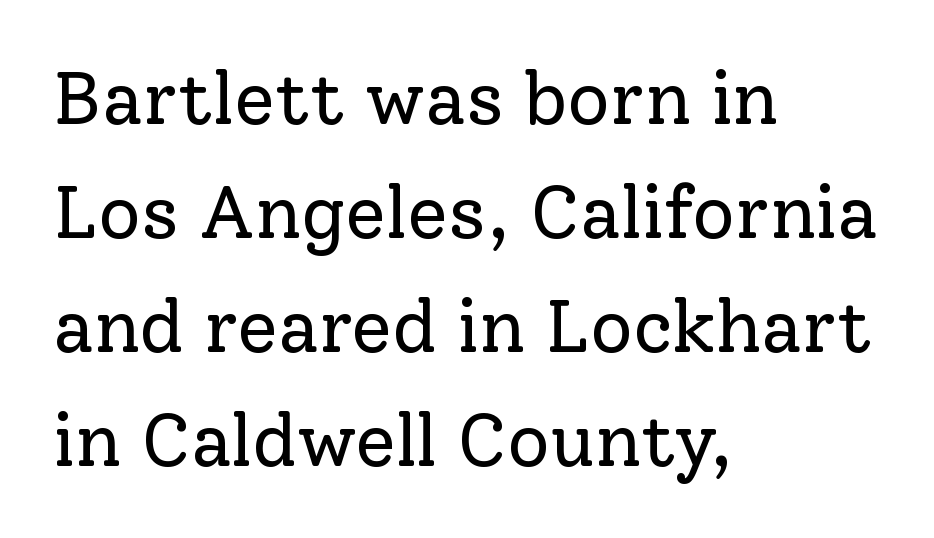
{"serif": "yes", "italic": "no", "bold": "no", "weight": "regular", "width": "normal", "stroke_contrast": "low", "x_height": "medium", "monospaced": "no", "underline": "no", "align": "left", "line_spacing": "normal", "line_spacing_ratio": 1.54, "letter_spacing": "normal", "letter_spacing_em": 0.0, "glyph_px": 74}
